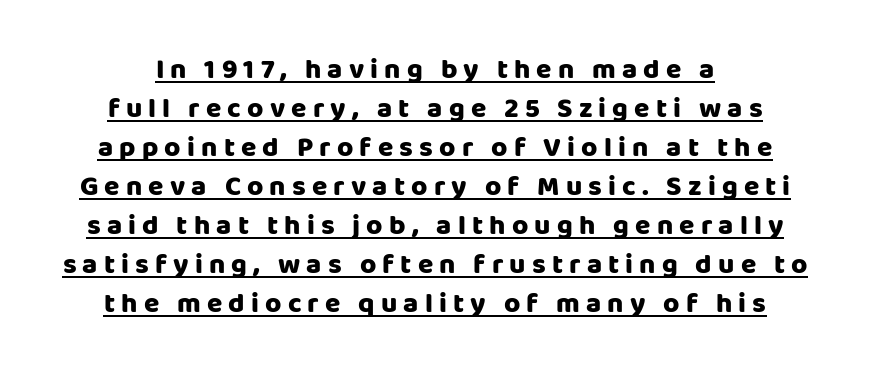
{"serif": "no", "italic": "no", "bold": "yes", "weight": "heavy", "width": "normal", "stroke_contrast": "low", "x_height": "large", "monospaced": "no", "underline": "yes", "align": "center", "line_spacing": "normal", "line_spacing_ratio": 1.39, "letter_spacing": "wide", "letter_spacing_em": 0.22, "glyph_px": 28}
